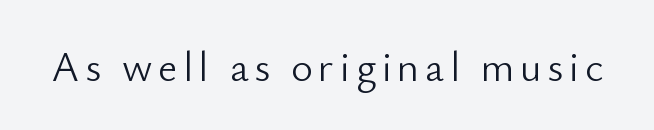
The image shows 42 px light sans-serif type, upright; set not underlined; low stroke contrast and a small x-height.
